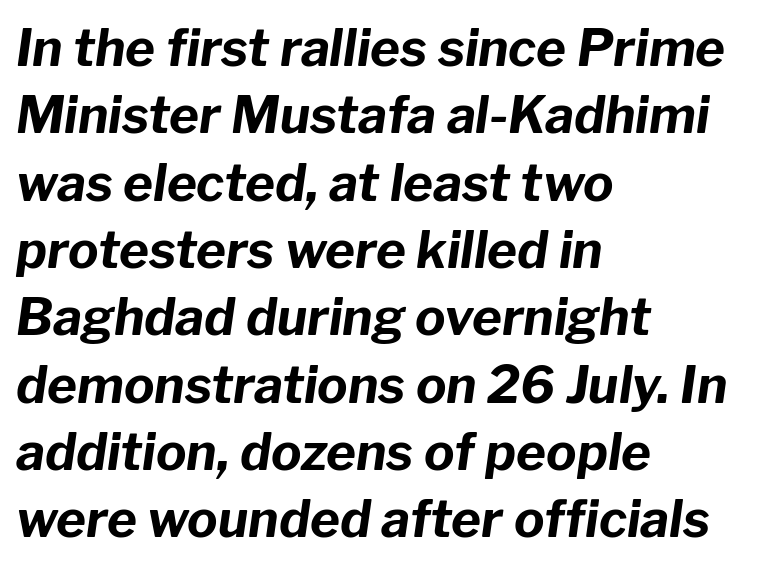
The image shows 51 px bold type, italic (leaning right); set left-aligned, normal line spacing (1.32x), normal letter spacing, not underlined; low stroke contrast and a medium x-height.
